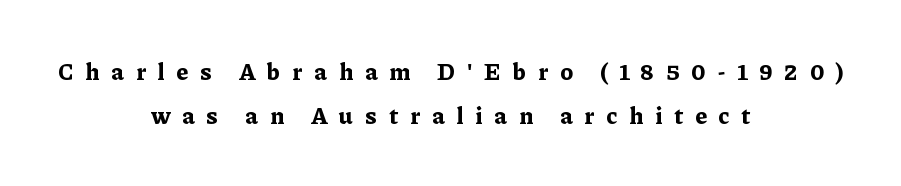
Q: Is the text bold? A: Yes.
Q: Is the text italic (slanted)? A: No, it is upright.
Q: Is the text underlined? A: No.
Q: How is the paragraph aligned? A: Centered.
Q: Is the spacing between letters normal or unusually wide? A: Unusually wide.
